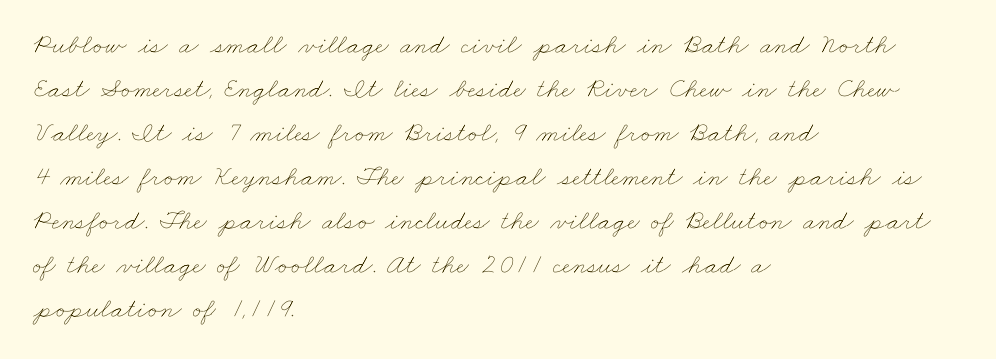
The text block is weighted toward the left margin, trailing off unevenly rightward. Rule under the text: the space is simply empty. Stem width sits at or under what a default text font uses. Nobody touched the tracking dial on this one.
